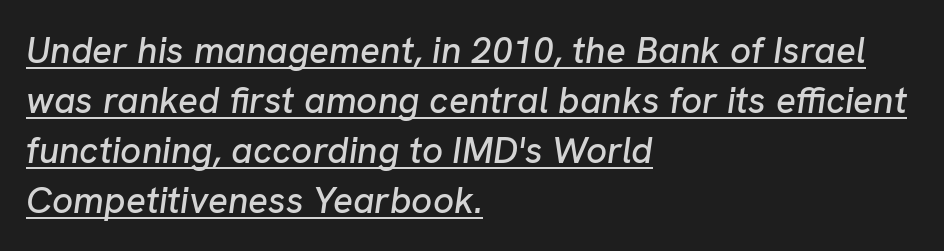
Q: Is the text italic (slanted)? A: Yes, it leans right by about 8 degrees.
Q: Is the text underlined? A: Yes.
Q: How is the paragraph aligned? A: Left-aligned.
Q: Is the spacing between letters normal or unusually wide? A: Normal.
Q: Is the spacing between lines tight, normal or loose? A: Normal.
Q: Width (condensed, normal, or wide)? A: Normal.
Q: Stroke contrast? A: Low.
Q: x-height? A: Medium.
Q: Monospaced? A: No.
